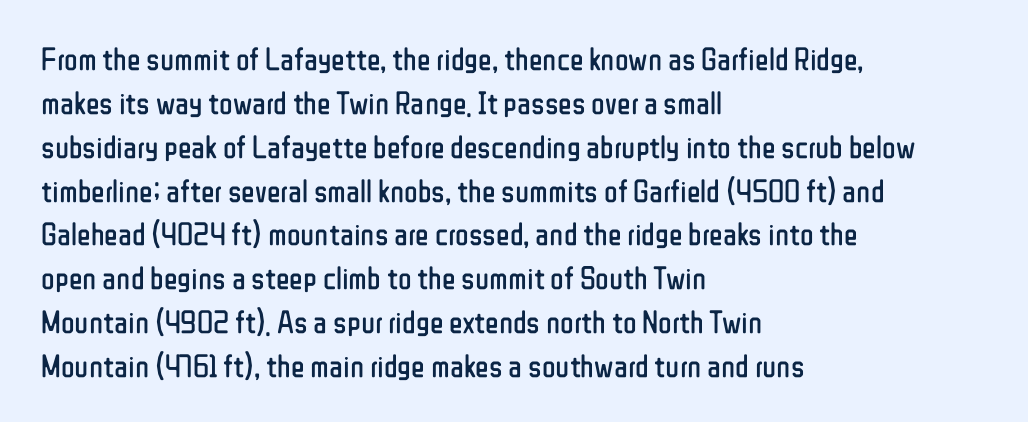
{"serif": "no", "italic": "no", "bold": "no", "weight": "regular", "width": "condensed", "stroke_contrast": "low", "x_height": "medium", "monospaced": "no", "underline": "no", "align": "left", "line_spacing": "normal", "line_spacing_ratio": 1.37, "letter_spacing": "normal", "letter_spacing_em": 0.0, "glyph_px": 32}
